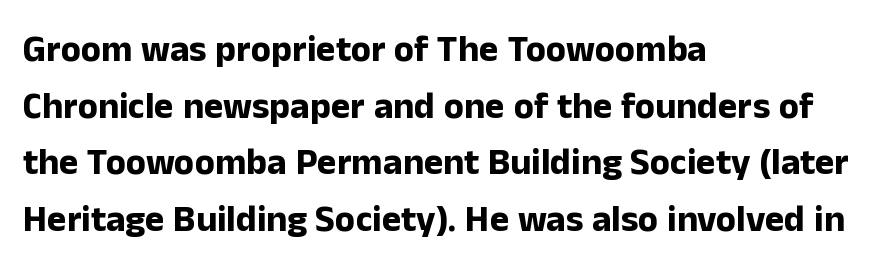
Q: Is the text bold? A: Yes.
Q: Is the text italic (slanted)? A: No, it is upright.
Q: Is the typeface a serif or a sans-serif typeface? A: Sans-serif.
Q: Is the text underlined? A: No.
Q: How is the paragraph aligned? A: Left-aligned.
Q: Is the spacing between letters normal or unusually wide? A: Normal.
Q: Is the spacing between lines tight, normal or loose? A: Normal.
Q: Width (condensed, normal, or wide)? A: Normal.
Q: Stroke contrast? A: Low.
Q: x-height? A: Medium.
Q: Monospaced? A: No.
